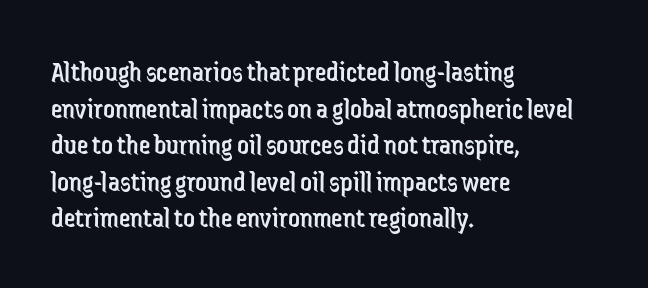
The image shows 29 px regular-weight, condensed sans-serif type, upright; set left-aligned, normal line spacing (1.26x), normal letter spacing, not underlined; low stroke contrast and a medium x-height.
